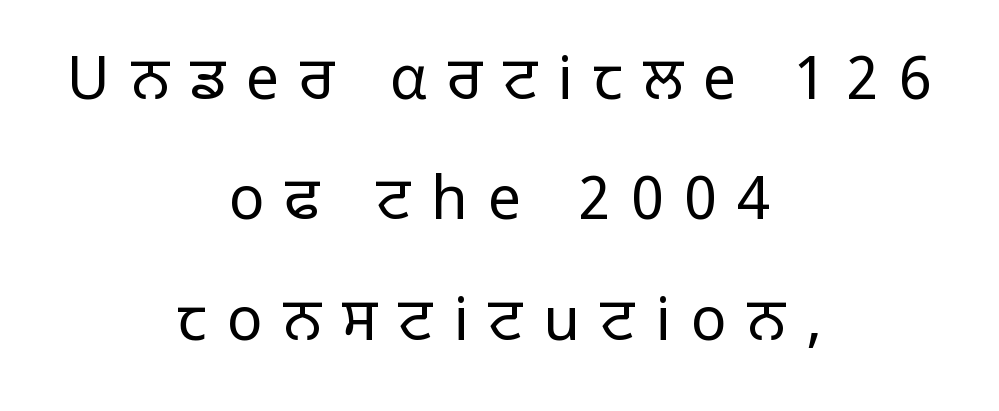
The lines are quadded center. Observe the wide spacing: letters keep a clear distance from each other. Stroke terminals: plain, sans-serif. Is there any slant? The stems are plumb.
